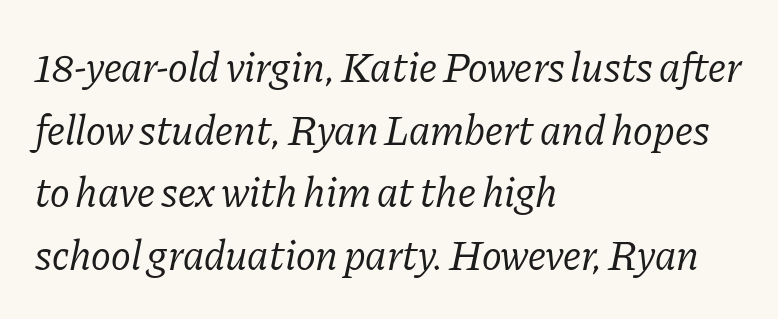
Typeset ragged right — the left edge is the straight one. Vertically, the passage feels balanced, rows spaced as you'd expect. These glyphs show unthickened strokes, regular width or finer. The tracking reads as untouched default to a designer's eye. Examine the stroke ends and you'll spot serifs.
